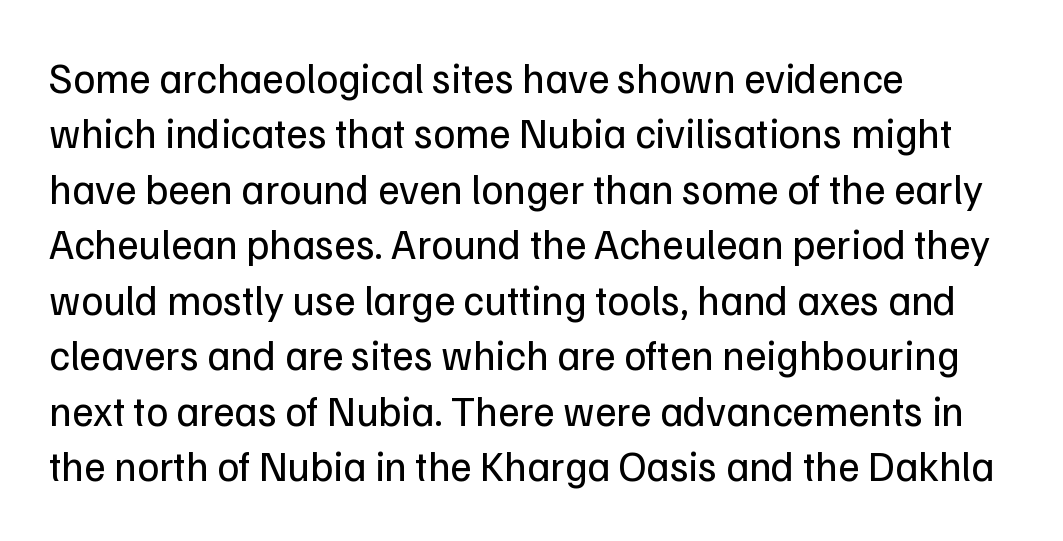
The image shows 42 px regular-weight sans-serif type, upright; set left-aligned, normal line spacing (1.32x), normal letter spacing, not underlined; low stroke contrast and a medium x-height.
